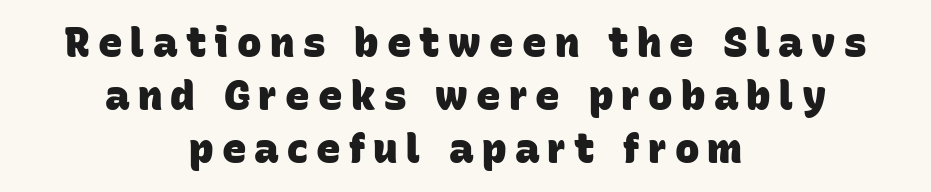
Loose tracking; the words dissolve into strings of separated letters. The glyphs have the mass of a bold cut. Is this a fixed-width face? No — the glyphs have proportional, varying widths. Normally led — the rows are evenly, conventionally spaced. A centered setting, common on invitations and titles, is used for this passage.
